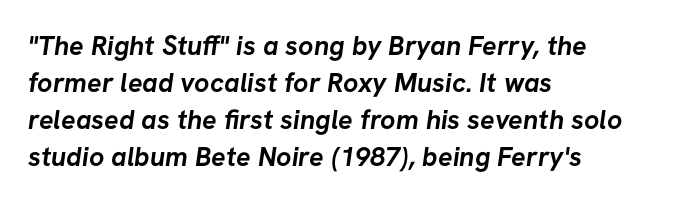
{"bold": "yes", "underline": "no", "align": "left", "line_spacing": "normal", "line_spacing_ratio": 1.37, "letter_spacing": "normal", "letter_spacing_em": 0.0, "glyph_px": 27}
